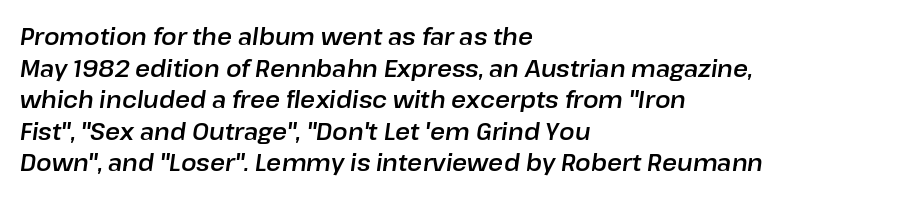
Nobody touched the tracking dial on this one. These lines stack with their left ends in a neat column. The designer left line spacing at the default. Posture: slanted.
